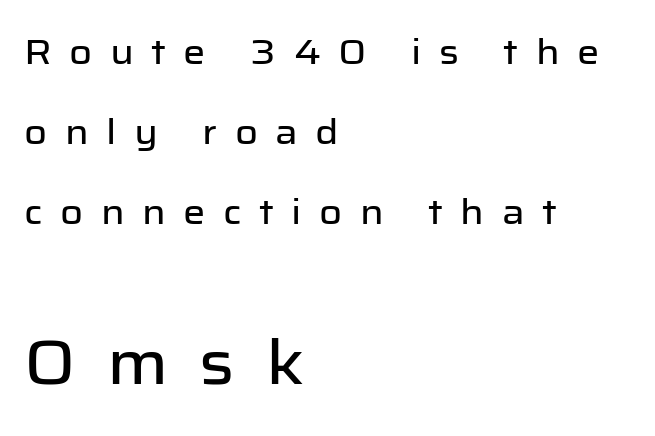
Q: Is the text italic (slanted)? A: No, it is upright.
Q: Is the typeface a serif or a sans-serif typeface? A: Sans-serif.
Q: Is the text underlined? A: No.
Q: How is the paragraph aligned? A: Left-aligned.
Q: Is the spacing between letters normal or unusually wide? A: Unusually wide.
Q: Is the spacing between lines tight, normal or loose? A: Loose.
Q: Which block of text is set in a larger size, the first (top) or the second (bottom)? A: The second (bottom) one.
Q: Width (condensed, normal, or wide)? A: Normal.
Q: Stroke contrast? A: Low.
Q: x-height? A: Medium.
Q: Monospaced? A: No.
